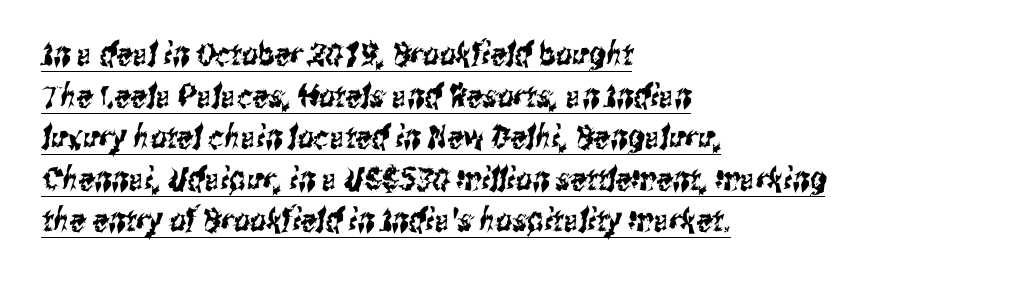
The image shows 32 px condensed sans-serif type; set left-aligned, normal line spacing (1.3x), normal letter spacing, underlined; medium stroke contrast and a medium x-height.
